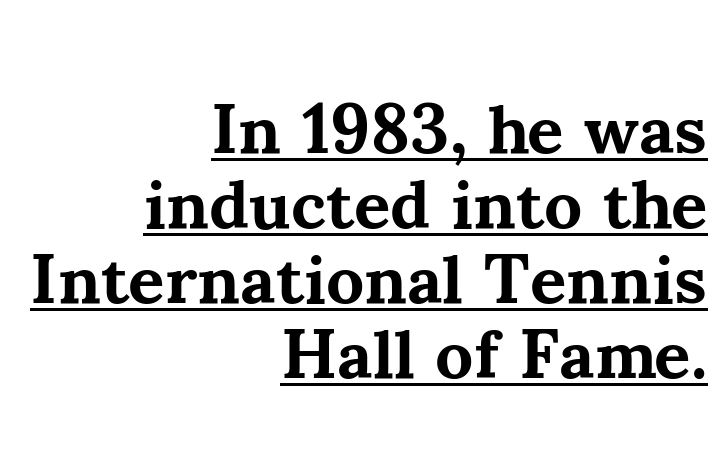
The axis of the letterforms is exactly vertical. The leading is snug, giving the passage a crowded texture. The gaps between neighbouring characters are ordinary and unremarkable. Line endings align vertically; line beginnings do not.
